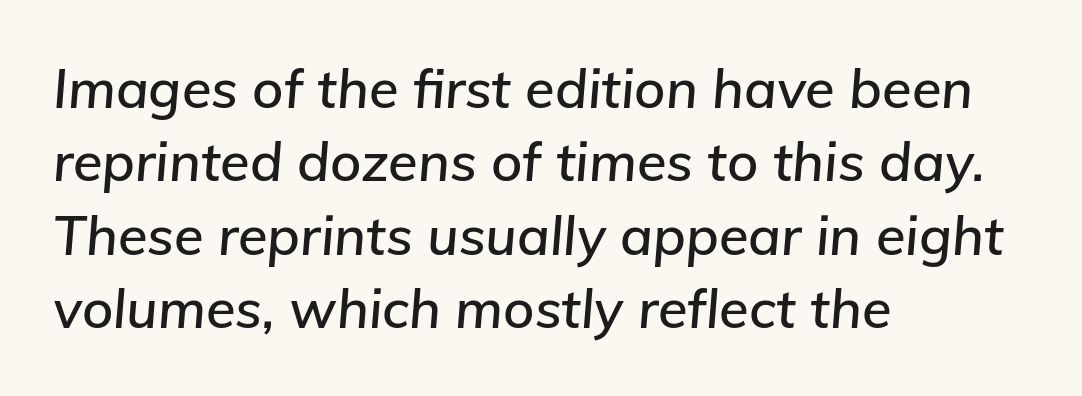
{"italic": "yes", "lean": "right", "slant_degrees": 5, "width": "normal", "stroke_contrast": "low", "x_height": "medium", "monospaced": "no", "underline": "no", "align": "left", "line_spacing": "normal", "line_spacing_ratio": 1.36, "letter_spacing": "normal", "letter_spacing_em": 0.0, "glyph_px": 54}
